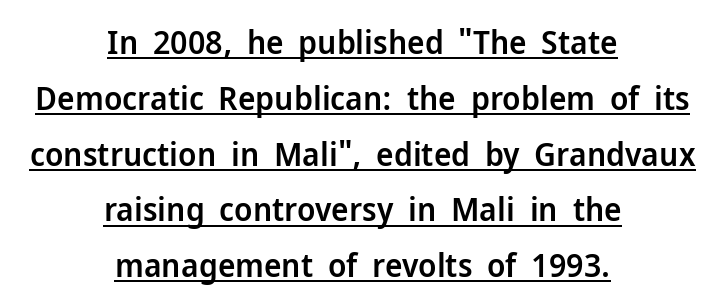
Each word holds together tightly as a unit, with standard inter-letter gaps. The typesetter chose a symmetrical, centered arrangement here. Font category for this specimen: sans-serif. Varying glyph widths throughout — classic text-font behaviour. The passage shown stacks its lines at a standard gap.
